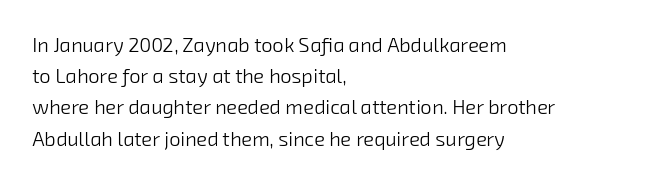
Q: Is the text bold? A: No.
Q: Is the text underlined? A: No.
Q: How is the paragraph aligned? A: Left-aligned.
Q: Is the spacing between letters normal or unusually wide? A: Normal.
Q: Is the spacing between lines tight, normal or loose? A: Normal.
